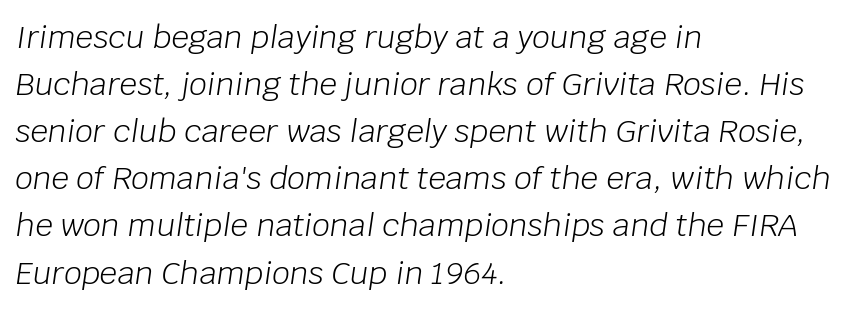
{"italic": "yes", "lean": "right", "slant_degrees": 8, "bold": "no", "weight": "light", "width": "normal", "stroke_contrast": "low", "x_height": "large", "monospaced": "no", "underline": "no", "align": "left", "line_spacing": "normal", "line_spacing_ratio": 1.52, "letter_spacing": "normal", "letter_spacing_em": 0.0, "glyph_px": 31}
